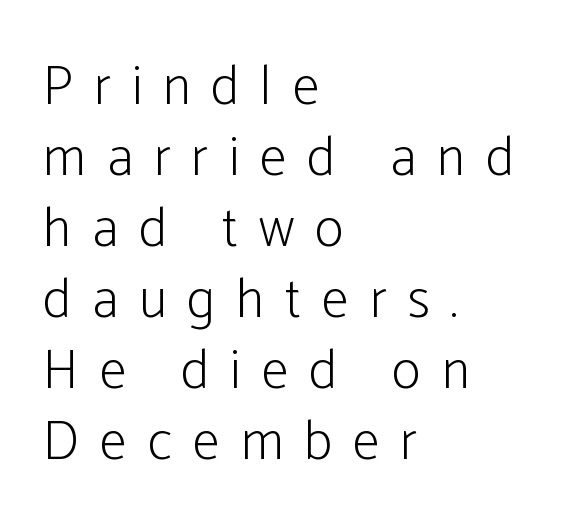
{"serif": "no", "italic": "no", "bold": "no", "weight": "light", "width": "condensed", "stroke_contrast": "low", "x_height": "medium", "monospaced": "no", "underline": "no", "align": "left", "line_spacing": "normal", "line_spacing_ratio": 1.29, "letter_spacing": "wide", "letter_spacing_em": 0.38, "glyph_px": 55}
